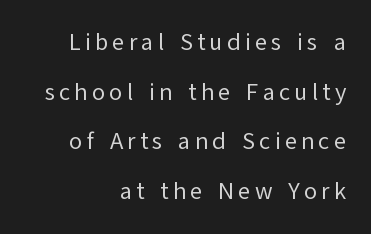
{"italic": "no", "bold": "no", "underline": "no", "align": "right", "line_spacing": "loose", "line_spacing_ratio": 2.07, "glyph_px": 24}
